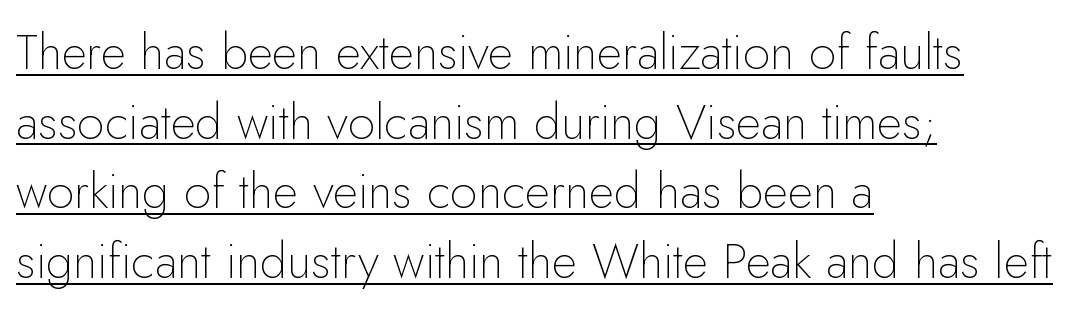
Q: Is the text bold? A: No.
Q: Is the text italic (slanted)? A: No, it is upright.
Q: Is the typeface a serif or a sans-serif typeface? A: Sans-serif.
Q: Is the text underlined? A: Yes.
Q: How is the paragraph aligned? A: Left-aligned.
Q: Is the spacing between letters normal or unusually wide? A: Normal.
Q: Is the spacing between lines tight, normal or loose? A: Normal.
Q: Width (condensed, normal, or wide)? A: Normal.
Q: Stroke contrast? A: Low.
Q: x-height? A: Small.
Q: Monospaced? A: No.
